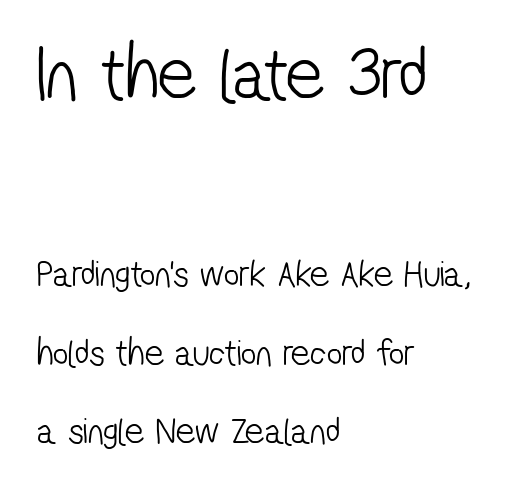
The image shows 76 px light, condensed sans-serif type; set left-aligned, loose line spacing (2.07x), normal letter spacing, not underlined; the first (top) block is 2.0x larger; low stroke contrast and a medium x-height.
